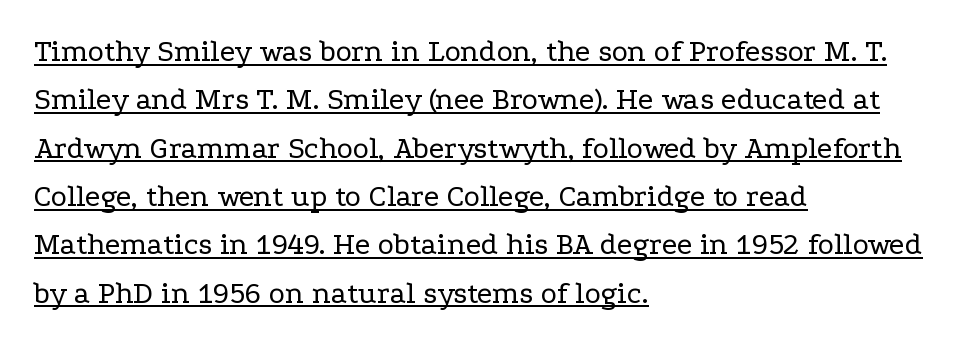
The image shows 31 px regular-weight, wide serif type, upright; set left-aligned, normal line spacing (1.56x), normal letter spacing, underlined; low stroke contrast and a medium x-height.
